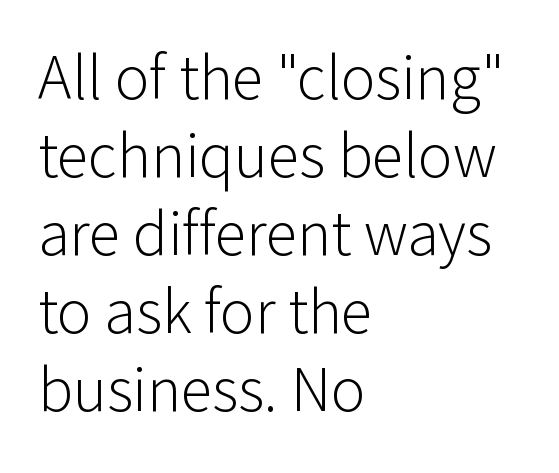
{"serif": "no", "italic": "no", "bold": "no", "weight": "light", "width": "normal", "stroke_contrast": "low", "x_height": "medium", "monospaced": "no", "underline": "no", "align": "left", "line_spacing_ratio": 1.22, "letter_spacing": "normal", "letter_spacing_em": 0.0, "glyph_px": 64}
